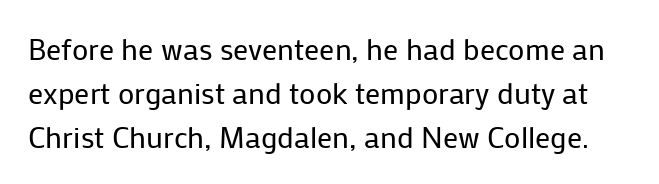
Q: Is the text bold? A: No.
Q: Is the text italic (slanted)? A: No, it is upright.
Q: Is the typeface a serif or a sans-serif typeface? A: Sans-serif.
Q: Is the text underlined? A: No.
Q: Is the spacing between letters normal or unusually wide? A: Normal.
Q: Is the spacing between lines tight, normal or loose? A: Normal.
Q: Width (condensed, normal, or wide)? A: Normal.
Q: Stroke contrast? A: Low.
Q: x-height? A: Medium.
Q: Monospaced? A: No.
